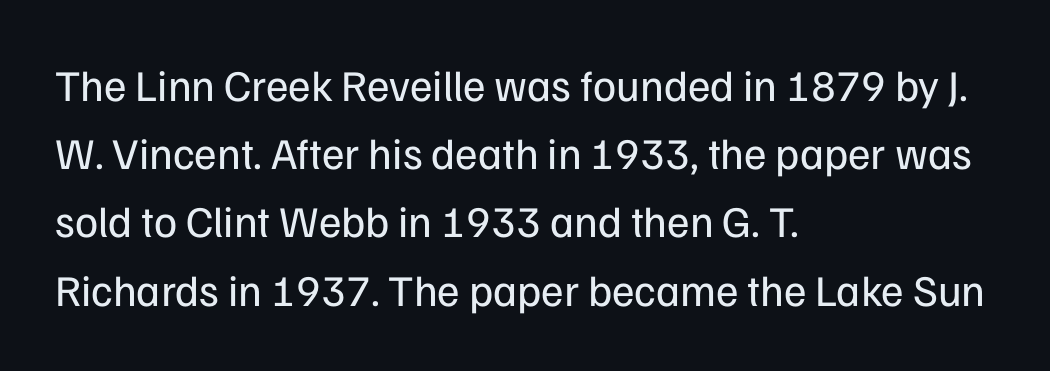
{"serif": "no", "italic": "no", "bold": "no", "weight": "regular", "width": "normal", "stroke_contrast": "low", "x_height": "medium", "monospaced": "no", "underline": "no", "align": "left", "line_spacing": "normal", "line_spacing_ratio": 1.55, "letter_spacing": "normal", "letter_spacing_em": 0.0, "glyph_px": 44}
